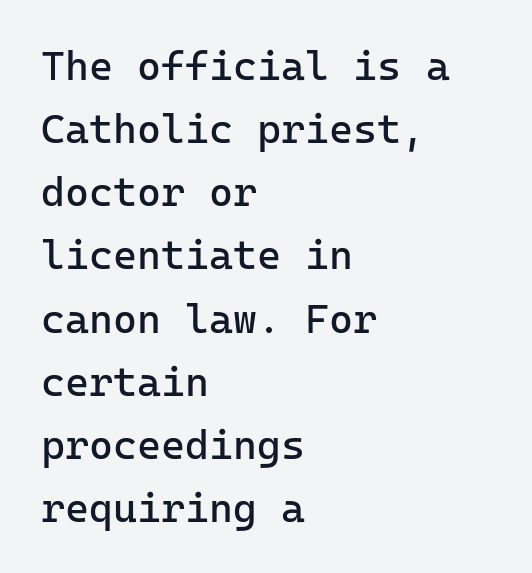
{"serif": "no", "italic": "no", "bold": "no", "weight": "regular", "width": "normal", "stroke_contrast": "low", "x_height": "medium", "monospaced": "yes", "underline": "no", "align": "left", "line_spacing": "normal", "line_spacing_ratio": 1.54, "letter_spacing": "normal", "letter_spacing_em": 0.0, "glyph_px": 41}
